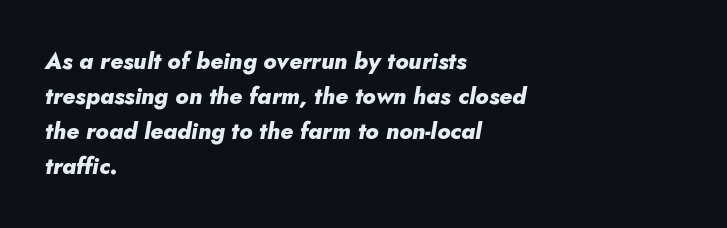
Successive baselines arrive at the customary interval. You can tell it's italic because the verticals aren't actually vertical. The specimen omits any rule beneath the text block's lines. Strokes here are thick enough to call this a true bold.
